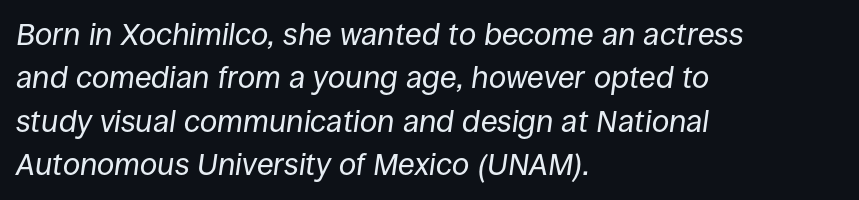
Q: Is the text bold? A: No.
Q: Is the text italic (slanted)? A: Yes, it leans right by about 8 degrees.
Q: Is the text underlined? A: No.
Q: How is the paragraph aligned? A: Left-aligned.
Q: Is the spacing between letters normal or unusually wide? A: Normal.
Q: Is the spacing between lines tight, normal or loose? A: Normal.
Q: Width (condensed, normal, or wide)? A: Normal.
Q: Stroke contrast? A: Low.
Q: x-height? A: Large.
Q: Monospaced? A: No.
